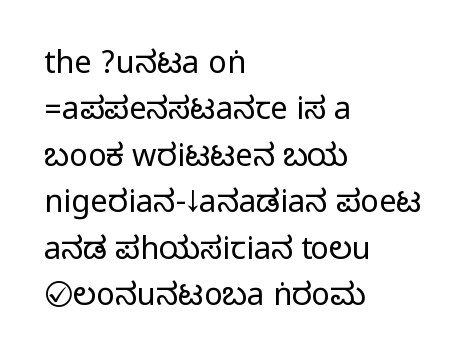
The image shows 31 px condensed sans-serif type, upright; set left-aligned, normal line spacing (1.5x), normal letter spacing, not underlined; medium stroke contrast.
